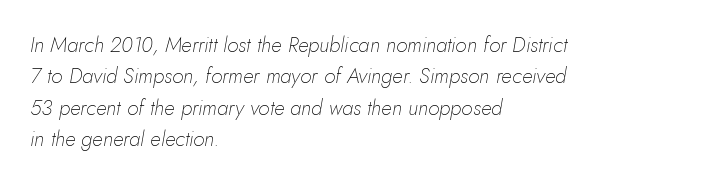
Q: Is the text bold? A: No.
Q: Is the text italic (slanted)? A: Yes, it leans right by about 10 degrees.
Q: Is the text underlined? A: No.
Q: How is the paragraph aligned? A: Left-aligned.
Q: Is the spacing between letters normal or unusually wide? A: Normal.
Q: Is the spacing between lines tight, normal or loose? A: Normal.
